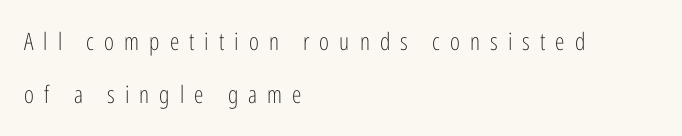
{"italic": "no", "bold": "no", "underline": "no", "align": "left", "line_spacing": "loose", "line_spacing_ratio": 2.22, "letter_spacing": "wide", "letter_spacing_em": 0.42, "glyph_px": 24}
